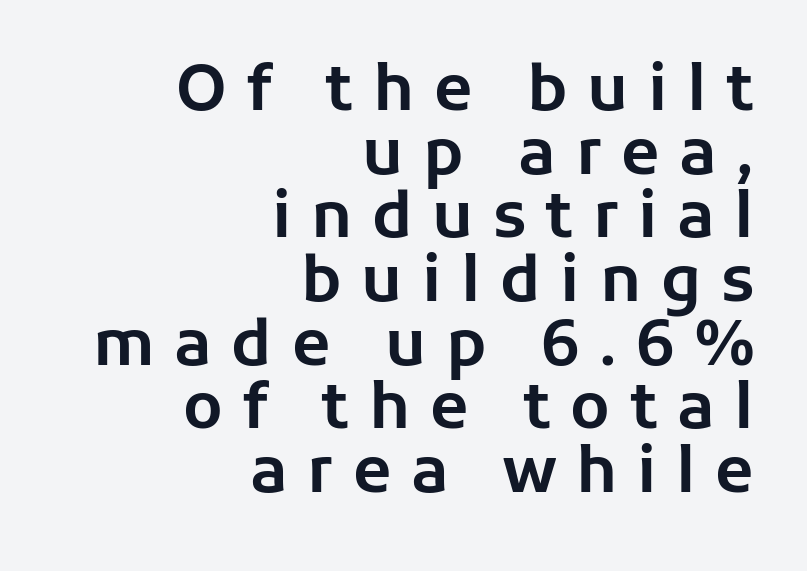
Do the letters lean? They stand straight. The specimen omits any rule beneath the text block's lines. Note the varied advance widths — an 'i' is clearly narrower than an 'm'. The leading is snug, giving the passage a crowded texture.
